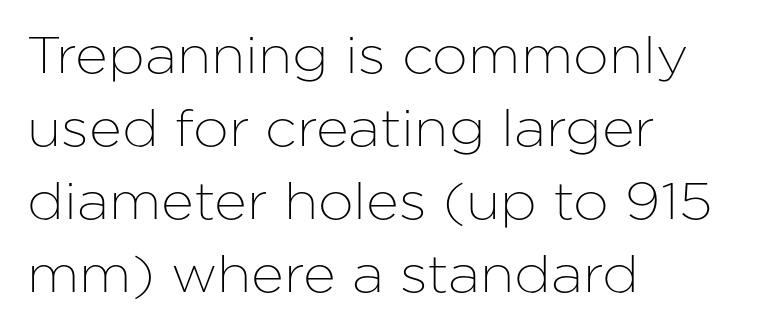
The image shows 51 px sans-serif type, upright; set left-aligned, normal line spacing (1.43x), normal letter spacing, not underlined; low stroke contrast and a medium x-height.
